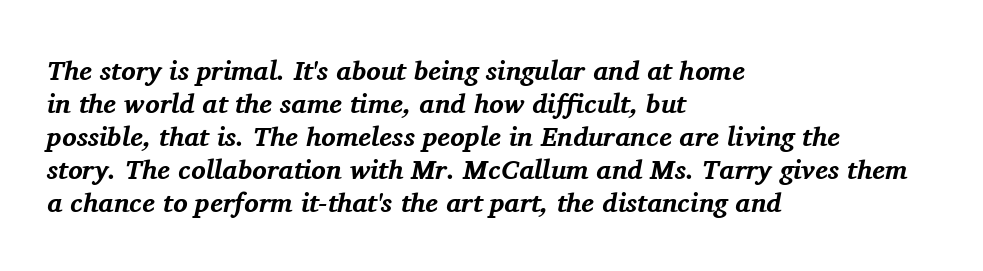
Clear beneath every line of the passage. This rendering uses left alignment, leaving the right contour irregular. As a designer I'd log this as weight 700, bold. Observe the ordinary spacing: letters are neighbours, not strangers.
